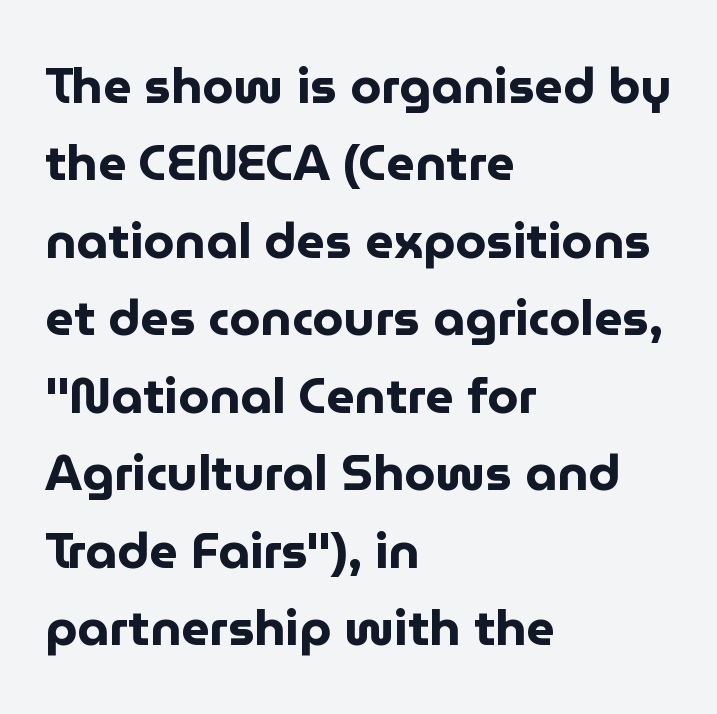
The image shows 50 px bold sans-serif type, upright; set left-aligned, normal line spacing (1.55x), normal letter spacing, not underlined; low stroke contrast and a medium x-height.
